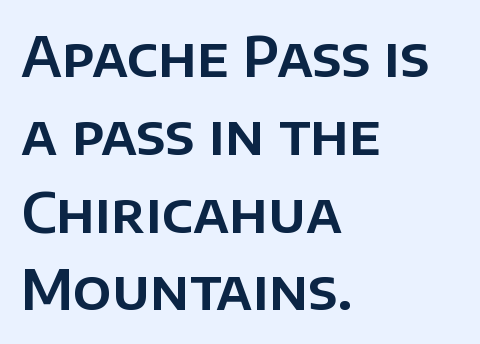
{"serif": "no", "italic": "no", "width": "normal", "stroke_contrast": "low", "x_height": "large", "monospaced": "no", "underline": "no", "align": "left", "line_spacing": "normal", "line_spacing_ratio": 1.44, "letter_spacing": "normal", "letter_spacing_em": 0.0, "glyph_px": 54}
